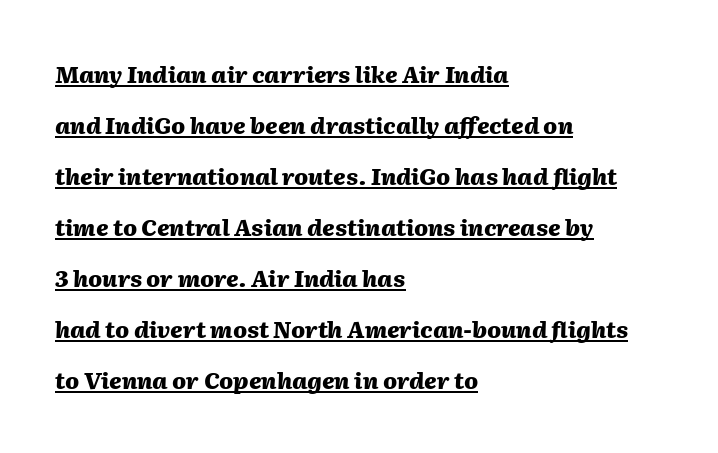
Regarding leading, the lines here are spaced well apart. A continuous stroke trails under the words, as in a hyperlink. On the weight axis this lands at bold, roughly 700. Casual observation: everything's shoved over to the left. The line texture is even and compact thanks to regular tracking. When letters slant like this, we call the style italic.
